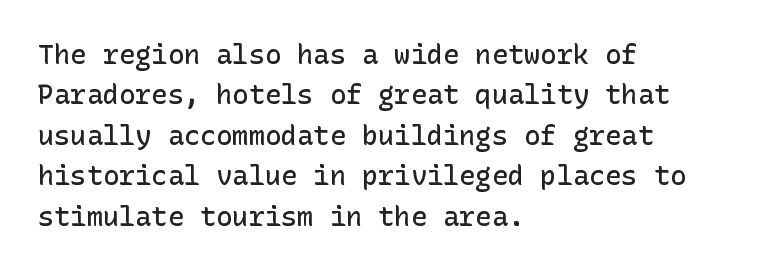
Q: Is the text bold? A: Semi-bold.
Q: Is the text italic (slanted)? A: No, it is upright.
Q: Is the text underlined? A: No.
Q: How is the paragraph aligned? A: Left-aligned.
Q: Is the spacing between letters normal or unusually wide? A: Normal.
Q: Is the spacing between lines tight, normal or loose? A: Normal.
